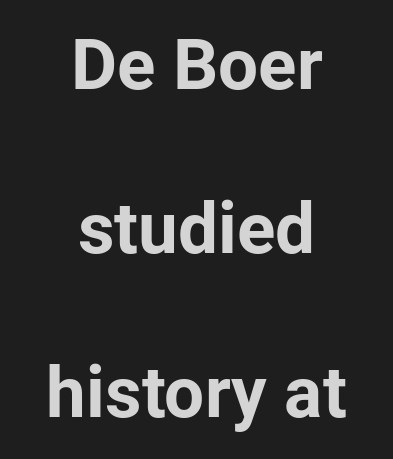
{"serif": "no", "italic": "no", "bold": "yes", "weight": "bold", "width": "normal", "stroke_contrast": "low", "x_height": "medium", "monospaced": "no", "underline": "no", "align": "center", "line_spacing": "loose", "line_spacing_ratio": 2.31, "letter_spacing": "normal", "letter_spacing_em": 0.0, "glyph_px": 71}
